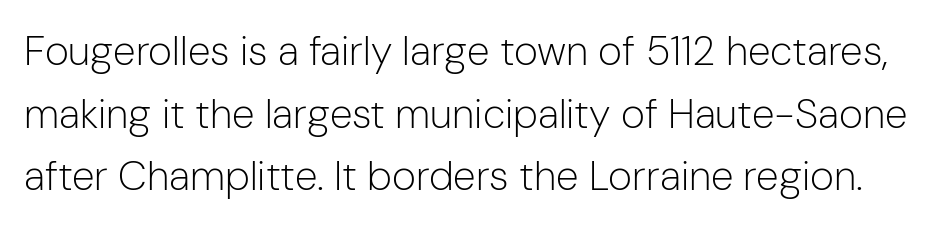
{"serif": "no", "italic": "no", "bold": "no", "weight": "light", "width": "normal", "stroke_contrast": "low", "x_height": "medium", "monospaced": "no", "underline": "no", "line_spacing": "normal", "line_spacing_ratio": 1.53, "letter_spacing": "normal", "letter_spacing_em": 0.0, "glyph_px": 41}
